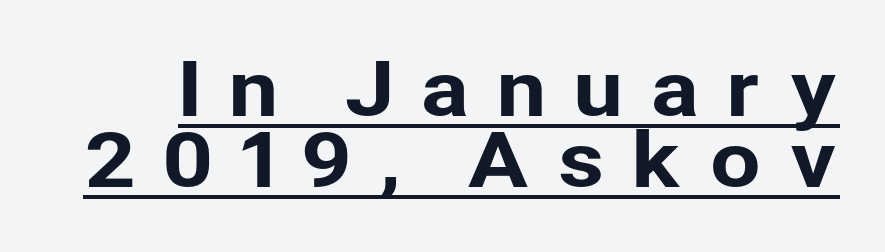
The image shows 74 px sans-serif type, upright; set tight line spacing (0.96x), unusually wide letter spacing (+0.35 em), underlined; low stroke contrast and a medium x-height.
